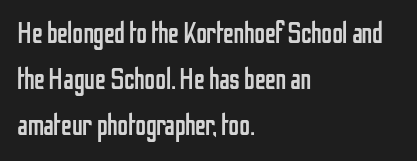
The image shows 30 px regular-weight, condensed sans-serif type, upright; set left-aligned, normal line spacing (1.54x), normal letter spacing, not underlined; low stroke contrast and a medium x-height.
